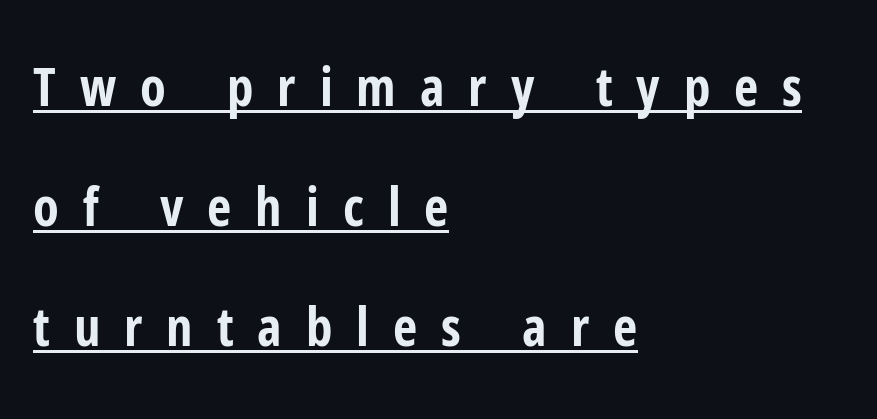
The image shows 53 px bold, condensed sans-serif type, upright; set left-aligned, loose line spacing (2.26x), unusually wide letter spacing (+0.45 em), underlined; low stroke contrast and a medium x-height.
